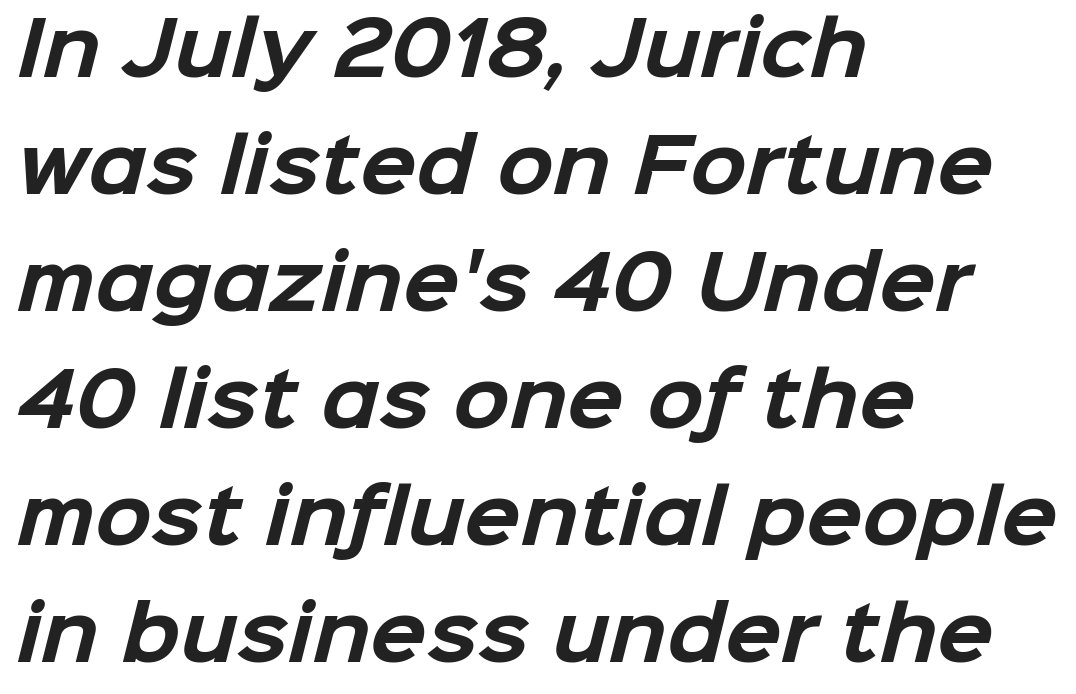
{"serif": "no", "bold": "yes", "weight": "bold", "width": "normal", "stroke_contrast": "low", "x_height": "medium", "monospaced": "no", "underline": "no", "align": "left", "line_spacing": "normal", "line_spacing_ratio": 1.58, "letter_spacing": "normal", "letter_spacing_em": 0.0, "glyph_px": 74}
